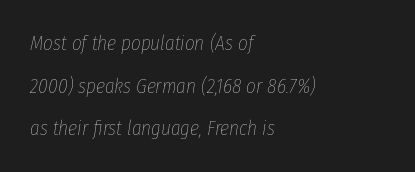
Q: Is the text bold? A: No.
Q: Is the text italic (slanted)? A: Yes, it leans right by about 8 degrees.
Q: Is the text underlined? A: No.
Q: How is the paragraph aligned? A: Left-aligned.
Q: Is the spacing between letters normal or unusually wide? A: Normal.
Q: Is the spacing between lines tight, normal or loose? A: Loose.
